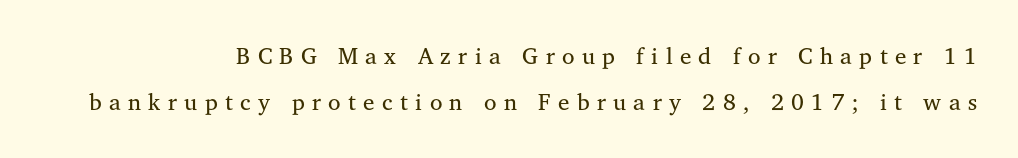
{"italic": "no", "bold": "no", "underline": "no", "line_spacing": "loose", "line_spacing_ratio": 2.0, "letter_spacing": "wide", "letter_spacing_em": 0.32, "glyph_px": 23}
